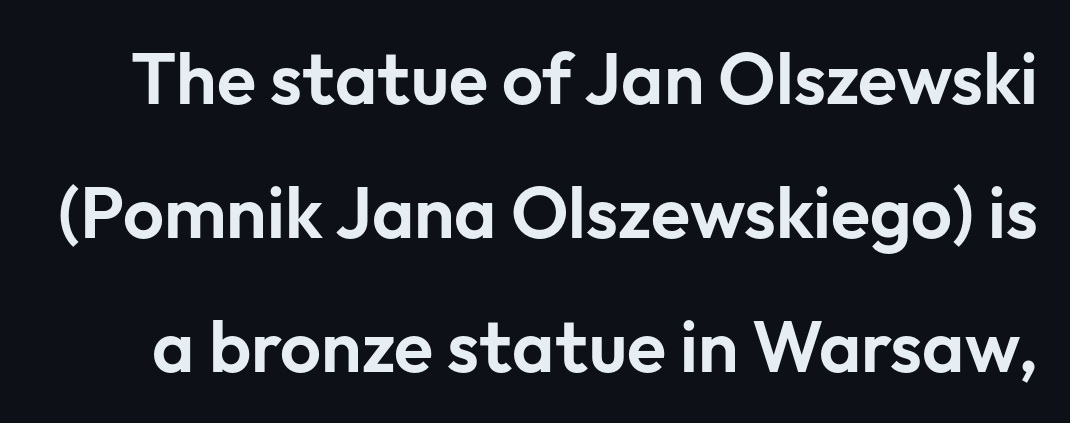
The baseline area is clear. Spacing verdict: proportional, widths tailored to each character. Short note: letters normally spaced. This rendering employs a face without finishing strokes, i.e., a sans-serif. Ordinary non-slanted type is in use.
